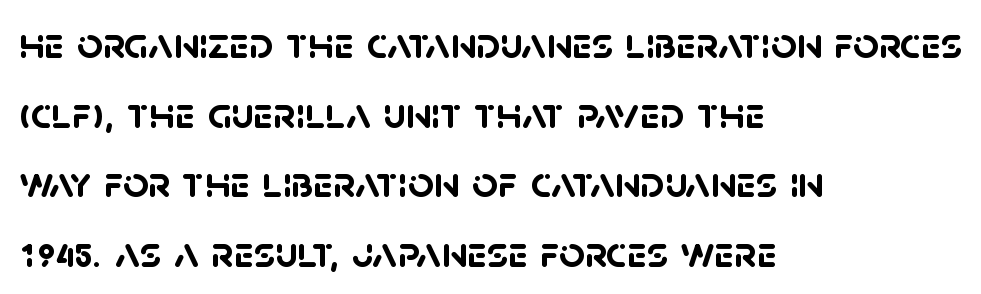
The image shows 45 px semibold sans-serif type; set left-aligned, normal line spacing (1.55x), normal letter spacing, not underlined; low stroke contrast and a large x-height.
